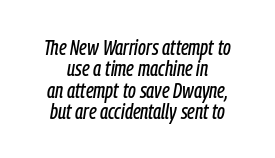
{"italic": "yes", "lean": "right", "slant_degrees": 9, "underline": "no", "align": "center", "line_spacing": "tight", "line_spacing_ratio": 0.97, "letter_spacing": "normal", "letter_spacing_em": 0.0, "glyph_px": 22}
